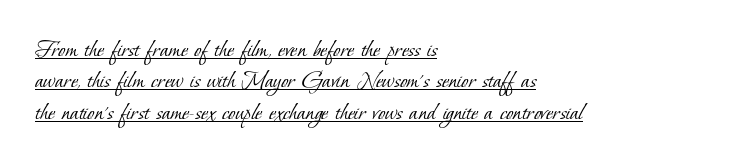
{"bold": "no", "underline": "yes", "align": "left", "line_spacing_ratio": 1.21, "letter_spacing": "normal", "letter_spacing_em": 0.0, "glyph_px": 26}
